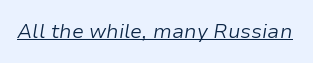
The image shows 20 px text type, italic (leaning right); set normal letter spacing, underlined.
